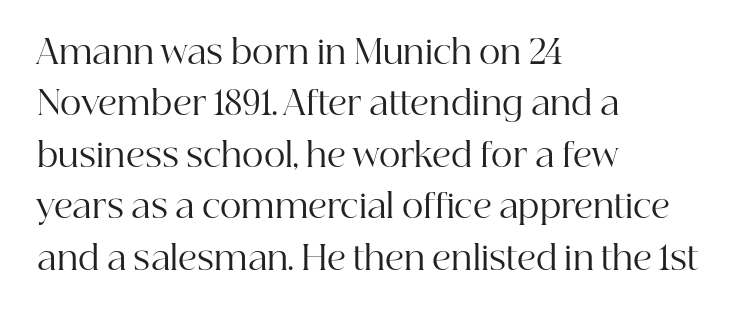
Q: Is the text bold? A: No.
Q: Is the text italic (slanted)? A: No, it is upright.
Q: Is the typeface a serif or a sans-serif typeface? A: Serif.
Q: Is the text underlined? A: No.
Q: How is the paragraph aligned? A: Left-aligned.
Q: Is the spacing between letters normal or unusually wide? A: Normal.
Q: Is the spacing between lines tight, normal or loose? A: Normal.
Q: Width (condensed, normal, or wide)? A: Normal.
Q: Stroke contrast? A: High.
Q: x-height? A: Medium.
Q: Monospaced? A: No.
